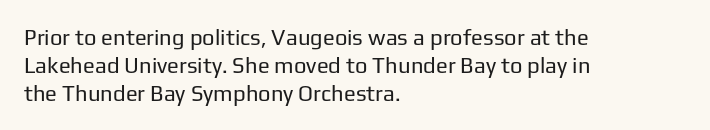
No extra ink here — the face is not bold. Students, observe: this is what conventionally led text looks like. Visually the block forms a straight wall on the left and a jagged coastline on the right. Clear beneath every line of the passage.
